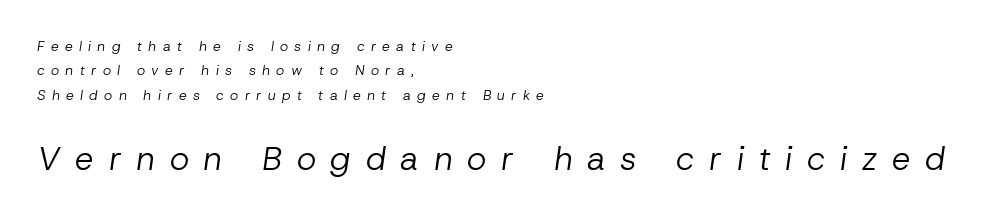
{"italic": "yes", "lean": "right", "slant_degrees": 8, "bold": "no", "weight": "regular", "width": "normal", "stroke_contrast": "low", "x_height": "medium", "monospaced": "no", "underline": "no", "align": "left", "line_spacing_ratio": 1.75, "letter_spacing": "wide", "letter_spacing_em": 0.45, "larger_block": "second", "size_ratio": 2.36, "glyph_px": 33}
